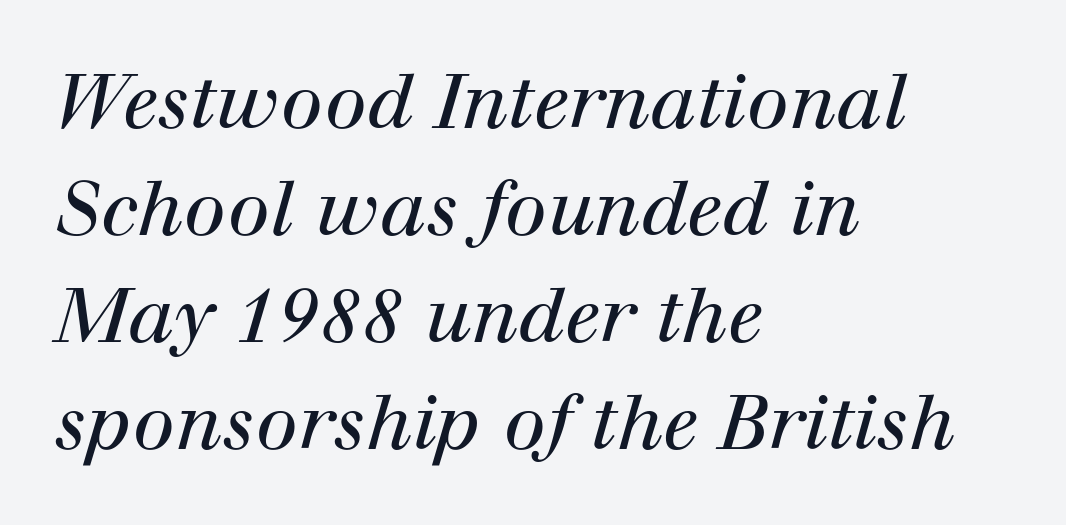
The image shows 76 px regular-weight serif type, italic (leaning right); set left-aligned, normal line spacing (1.41x), normal letter spacing, not underlined; high stroke contrast and a medium x-height.
